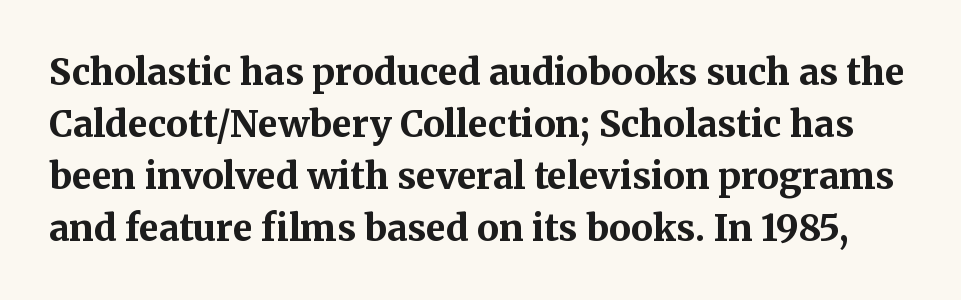
Q: Is the text bold? A: Yes.
Q: Is the text italic (slanted)? A: No, it is upright.
Q: Is the typeface a serif or a sans-serif typeface? A: Serif.
Q: Is the text underlined? A: No.
Q: Is the spacing between letters normal or unusually wide? A: Normal.
Q: Is the spacing between lines tight, normal or loose? A: Normal.
Q: Width (condensed, normal, or wide)? A: Normal.
Q: Stroke contrast? A: Medium.
Q: x-height? A: Medium.
Q: Monospaced? A: No.
